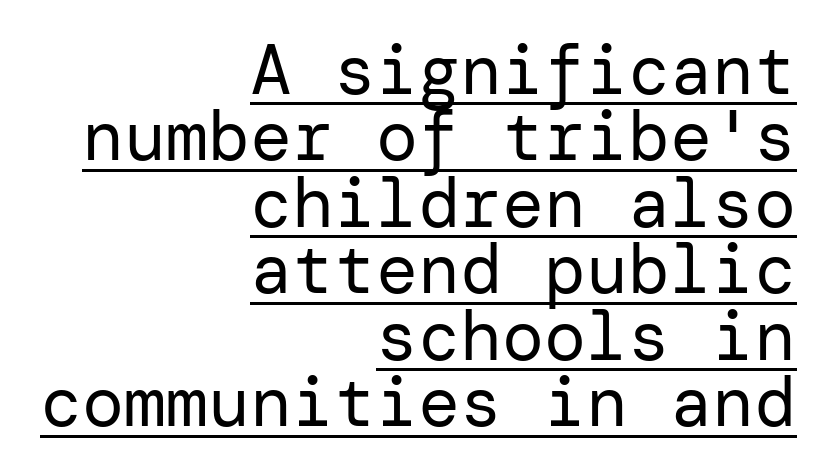
Q: Is the text bold? A: No.
Q: Is the text italic (slanted)? A: No, it is upright.
Q: Is the typeface a serif or a sans-serif typeface? A: Sans-serif.
Q: Is the text underlined? A: Yes.
Q: How is the paragraph aligned? A: Right-aligned.
Q: Is the spacing between letters normal or unusually wide? A: Normal.
Q: Is the spacing between lines tight, normal or loose? A: Tight.
Q: Width (condensed, normal, or wide)? A: Normal.
Q: Stroke contrast? A: Low.
Q: x-height? A: Medium.
